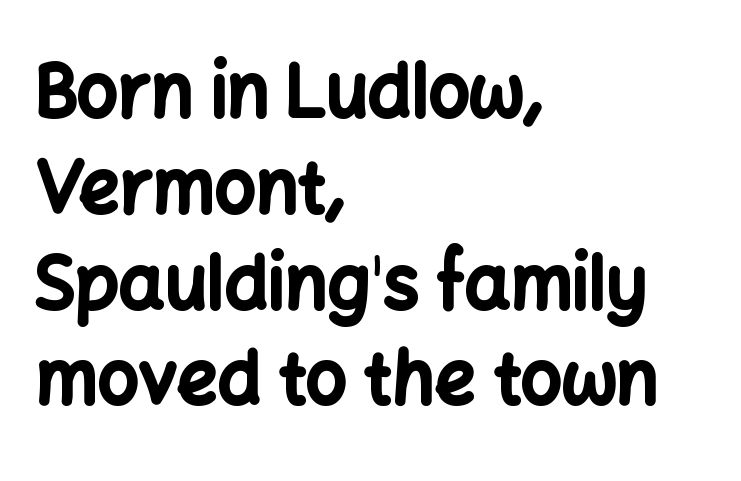
Q: Is the text bold? A: Yes.
Q: Is the text italic (slanted)? A: No, it is upright.
Q: Is the typeface a serif or a sans-serif typeface? A: Sans-serif.
Q: Is the text underlined? A: No.
Q: How is the paragraph aligned? A: Left-aligned.
Q: Is the spacing between letters normal or unusually wide? A: Normal.
Q: Is the spacing between lines tight, normal or loose? A: Normal.
Q: Width (condensed, normal, or wide)? A: Normal.
Q: Stroke contrast? A: Low.
Q: x-height? A: Medium.
Q: Monospaced? A: No.
